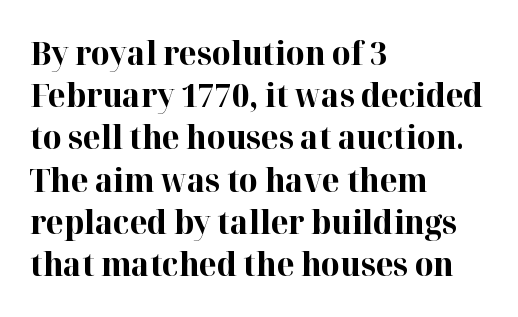
Students, observe: this is what conventionally led text looks like. The typesetter chose a ragged-right arrangement here. Honestly, there is no underline to notice here at all. A serif font was chosen for this passage. Looks like regular typesetting: each glyph gets only the width it needs. No italicization has been applied; the sample stays upright.
